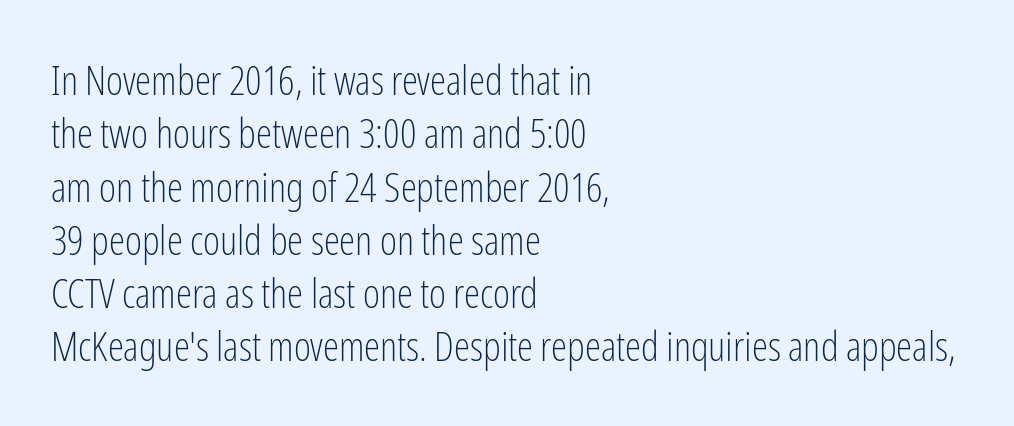
Q: Is the text bold? A: No.
Q: Is the text italic (slanted)? A: No, it is upright.
Q: Is the typeface a serif or a sans-serif typeface? A: Sans-serif.
Q: Is the text underlined? A: No.
Q: How is the paragraph aligned? A: Left-aligned.
Q: Is the spacing between letters normal or unusually wide? A: Normal.
Q: Is the spacing between lines tight, normal or loose? A: Normal.
Q: Width (condensed, normal, or wide)? A: Condensed.
Q: Stroke contrast? A: Low.
Q: x-height? A: Medium.
Q: Monospaced? A: No.
